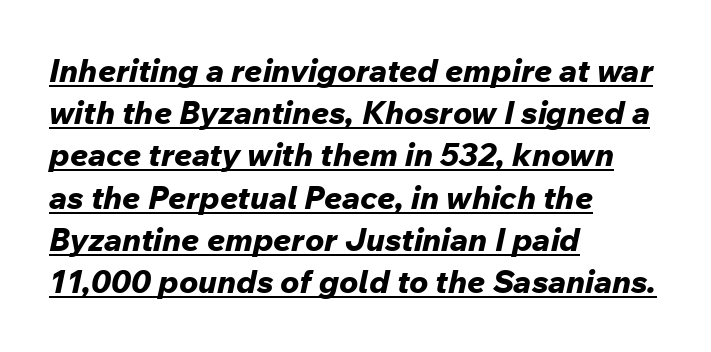
{"italic": "yes", "lean": "right", "slant_degrees": 12, "bold": "yes", "weight": "bold", "width": "normal", "stroke_contrast": "low", "x_height": "medium", "monospaced": "no", "underline": "yes", "align": "left", "line_spacing": "normal", "line_spacing_ratio": 1.32, "letter_spacing": "normal", "letter_spacing_em": 0.0, "glyph_px": 32}
